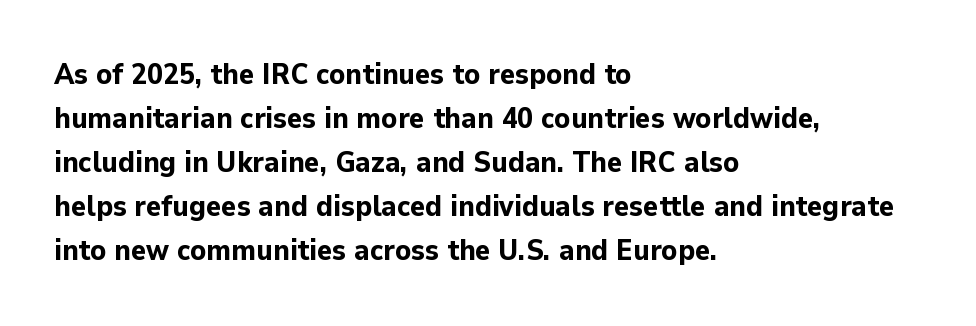
Q: Is the text bold? A: Yes.
Q: Is the text italic (slanted)? A: No, it is upright.
Q: Is the typeface a serif or a sans-serif typeface? A: Sans-serif.
Q: Is the text underlined? A: No.
Q: How is the paragraph aligned? A: Left-aligned.
Q: Is the spacing between letters normal or unusually wide? A: Normal.
Q: Is the spacing between lines tight, normal or loose? A: Normal.
Q: Width (condensed, normal, or wide)? A: Normal.
Q: Stroke contrast? A: Low.
Q: x-height? A: Medium.
Q: Monospaced? A: No.
